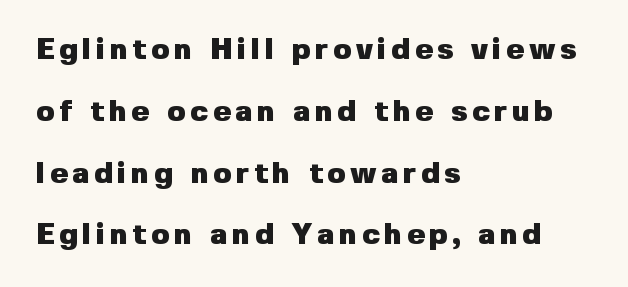
{"serif": "no", "italic": "no", "bold": "yes", "weight": "heavy", "width": "normal", "stroke_contrast": "low", "x_height": "medium", "monospaced": "no", "underline": "no", "align": "left", "line_spacing": "loose", "line_spacing_ratio": 2.06, "glyph_px": 30}
